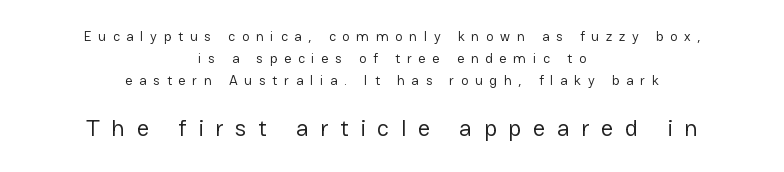
Q: Is the text bold? A: No.
Q: Is the text italic (slanted)? A: No, it is upright.
Q: Is the text underlined? A: No.
Q: How is the paragraph aligned? A: Centered.
Q: Is the spacing between letters normal or unusually wide? A: Unusually wide.
Q: Is the spacing between lines tight, normal or loose? A: Normal.
Q: Which block of text is set in a larger size, the first (top) or the second (bottom)? A: The second (bottom) one.
